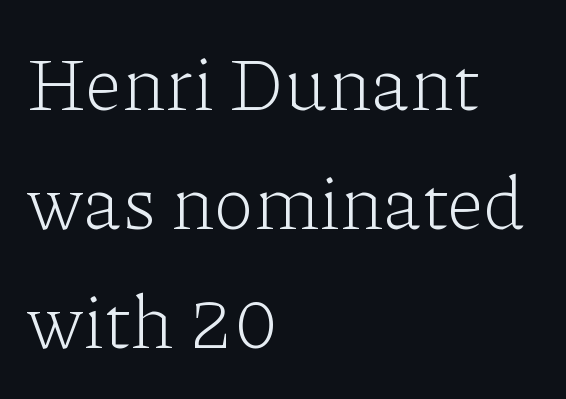
{"serif": "yes", "italic": "no", "bold": "no", "weight": "light", "width": "normal", "stroke_contrast": "low", "x_height": "medium", "monospaced": "no", "underline": "no", "align": "left", "line_spacing": "normal", "line_spacing_ratio": 1.59, "letter_spacing": "normal", "letter_spacing_em": 0.0, "glyph_px": 75}
